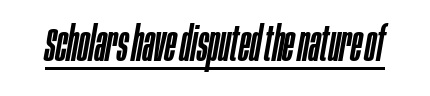
Q: Is the text italic (slanted)? A: Yes, it leans right by about 10 degrees.
Q: Is the text underlined? A: Yes.
Q: Is the spacing between letters normal or unusually wide? A: Normal.
Q: Width (condensed, normal, or wide)? A: Condensed.
Q: Stroke contrast? A: Low.
Q: x-height? A: Large.
Q: Monospaced? A: No.
